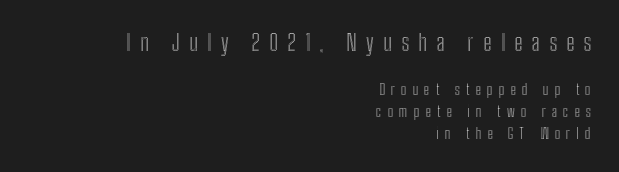
The image shows 23 px text type, upright; set right-aligned, normal line spacing (1.47x), unusually wide letter spacing (+0.4 em), not underlined; the first (top) block is 1.53x larger.
